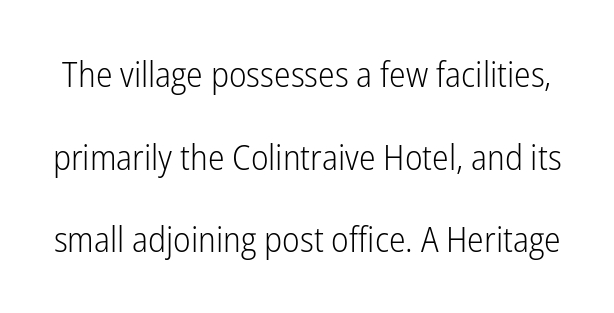
Q: Is the text bold? A: No.
Q: Is the text italic (slanted)? A: No, it is upright.
Q: Is the typeface a serif or a sans-serif typeface? A: Sans-serif.
Q: Is the text underlined? A: No.
Q: Is the spacing between letters normal or unusually wide? A: Normal.
Q: Is the spacing between lines tight, normal or loose? A: Loose.
Q: Width (condensed, normal, or wide)? A: Condensed.
Q: Stroke contrast? A: Low.
Q: x-height? A: Medium.
Q: Monospaced? A: No.
